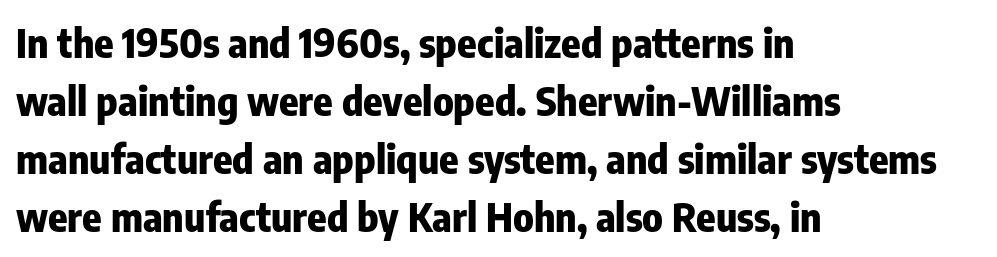
Q: Is the text bold? A: Yes.
Q: Is the text italic (slanted)? A: No, it is upright.
Q: Is the typeface a serif or a sans-serif typeface? A: Sans-serif.
Q: Is the text underlined? A: No.
Q: How is the paragraph aligned? A: Left-aligned.
Q: Is the spacing between letters normal or unusually wide? A: Normal.
Q: Is the spacing between lines tight, normal or loose? A: Normal.
Q: Width (condensed, normal, or wide)? A: Condensed.
Q: Stroke contrast? A: Low.
Q: x-height? A: Medium.
Q: Monospaced? A: No.
